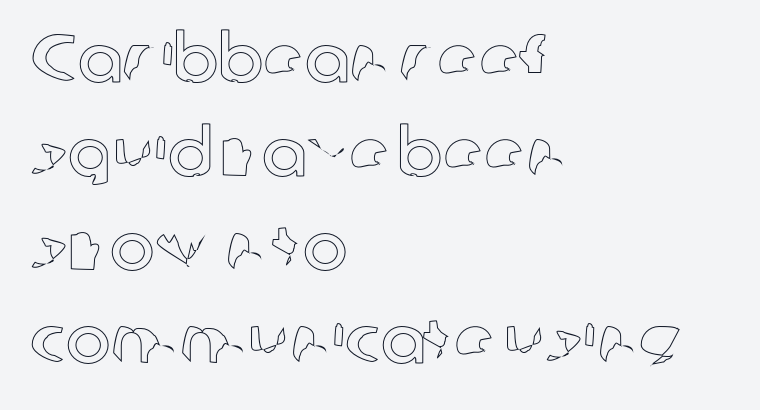
{"italic": "no", "width": "normal", "x_height": "medium", "monospaced": "no", "underline": "no", "align": "left", "line_spacing": "normal", "line_spacing_ratio": 1.4, "letter_spacing": "normal", "letter_spacing_em": 0.0, "glyph_px": 67}
